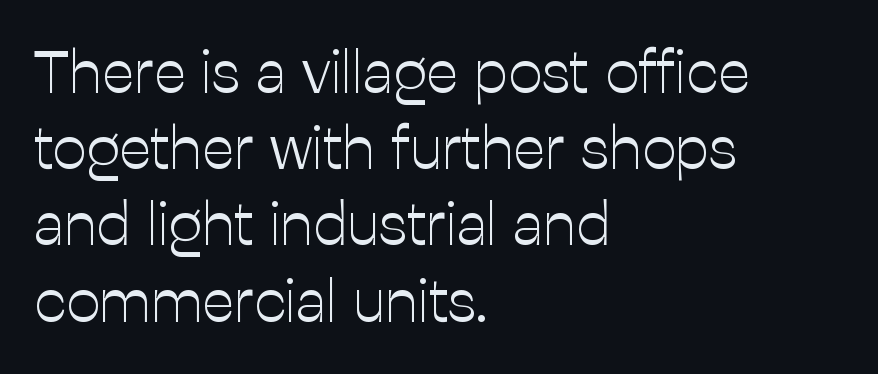
{"serif": "no", "italic": "no", "bold": "no", "weight": "light", "width": "normal", "stroke_contrast": "low", "x_height": "medium", "monospaced": "no", "underline": "no", "align": "left", "line_spacing": "normal", "line_spacing_ratio": 1.27, "letter_spacing": "normal", "letter_spacing_em": 0.0, "glyph_px": 60}
